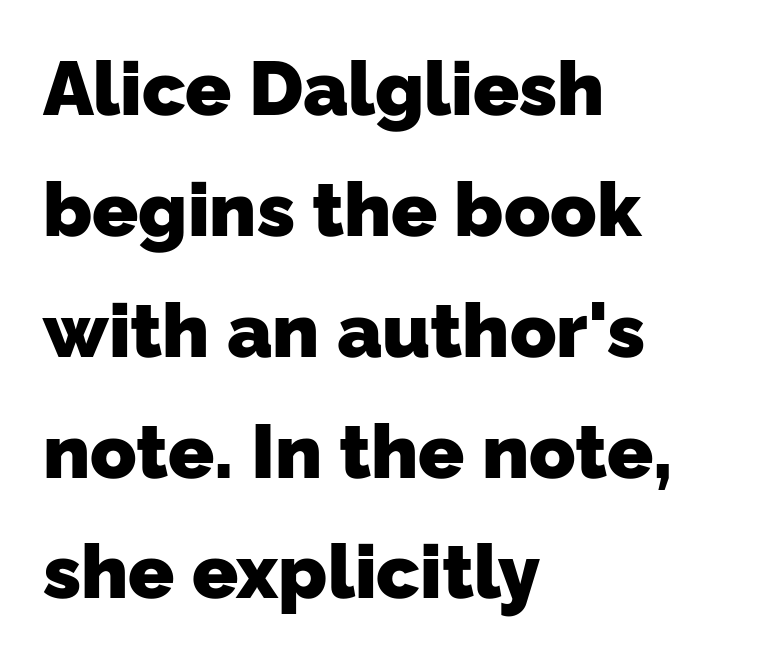
{"serif": "no", "bold": "yes", "weight": "heavy", "width": "normal", "stroke_contrast": "low", "x_height": "medium", "monospaced": "no", "underline": "no", "align": "left", "line_spacing": "normal", "line_spacing_ratio": 1.59, "letter_spacing": "normal", "letter_spacing_em": 0.0, "glyph_px": 76}
